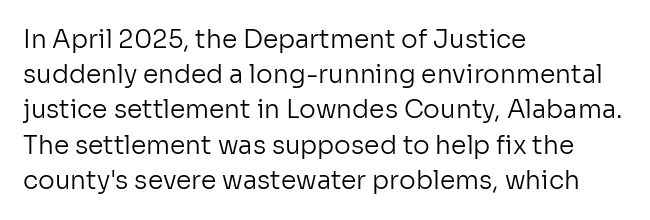
{"italic": "no", "bold": "no", "underline": "no", "align": "left", "line_spacing": "normal", "line_spacing_ratio": 1.41, "letter_spacing": "normal", "letter_spacing_em": 0.0, "glyph_px": 25}
